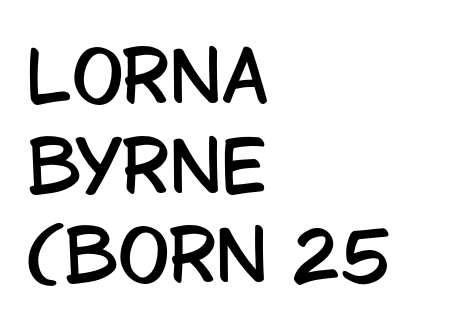
The image shows 69 px condensed sans-serif type, upright; set left-aligned, normal line spacing (1.3x), normal letter spacing, not underlined; low stroke contrast and a large x-height.
